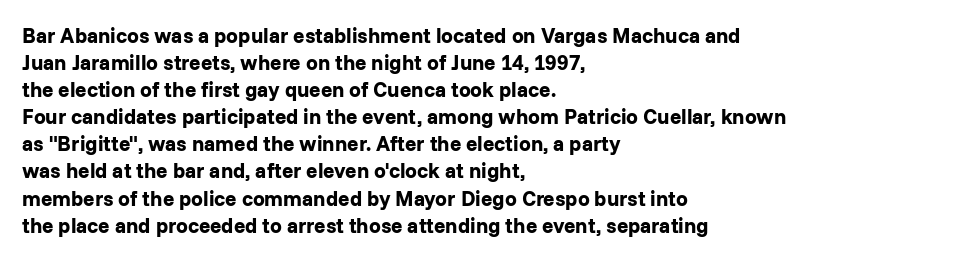
The image shows 21 px bold type, upright; set left-aligned, normal line spacing (1.29x), normal letter spacing, not underlined.
